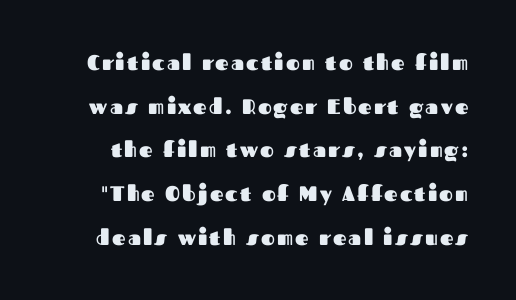
Is there any slant? The stems are plumb. Students, this is bold: see how much ink each stroke carries. How would I describe the line gaps? Wide and relaxed. Descenders are the only things crossing below the line.
